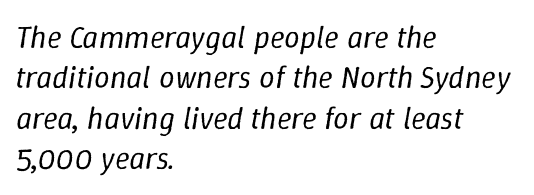
Letter spacing: default. Descenders hang freely into open space. A typesetter would call this proportional, since set widths differ per character. Leading: standard. Looking at the ascenders, they clearly lean.
